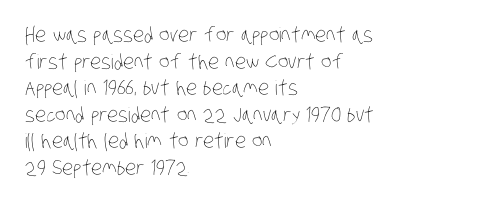
Q: Is the text bold? A: No.
Q: Is the text underlined? A: No.
Q: How is the paragraph aligned? A: Left-aligned.
Q: Is the spacing between letters normal or unusually wide? A: Normal.
Q: Is the spacing between lines tight, normal or loose? A: Normal.
